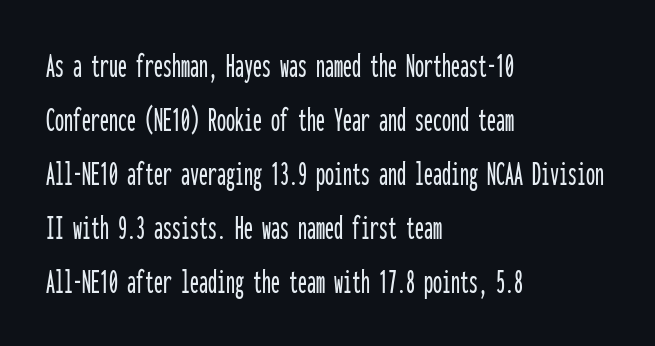
Q: Is the text italic (slanted)? A: No, it is upright.
Q: Is the typeface a serif or a sans-serif typeface? A: Sans-serif.
Q: Is the text underlined? A: No.
Q: How is the paragraph aligned? A: Left-aligned.
Q: Is the spacing between letters normal or unusually wide? A: Normal.
Q: Is the spacing between lines tight, normal or loose? A: Normal.
Q: Width (condensed, normal, or wide)? A: Condensed.
Q: Stroke contrast? A: Low.
Q: x-height? A: Medium.
Q: Monospaced? A: Yes.
